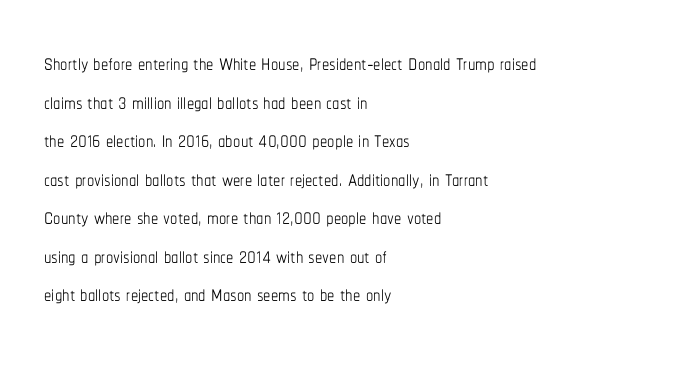
{"italic": "no", "bold": "no", "weight": "thin", "width": "condensed", "stroke_contrast": "low", "x_height": "medium", "monospaced": "no", "underline": "no", "align": "left", "line_spacing": "normal", "line_spacing_ratio": 1.33, "letter_spacing": "normal", "letter_spacing_em": 0.0, "glyph_px": 29}
